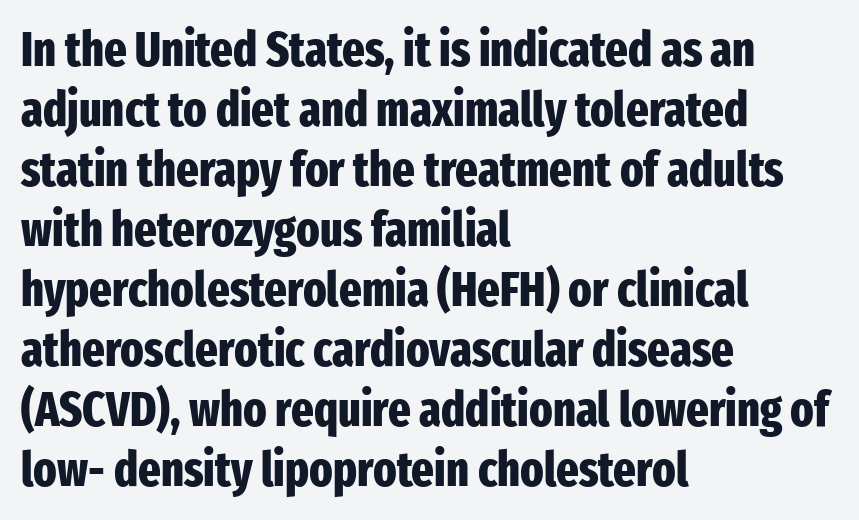
{"serif": "no", "italic": "no", "bold": "yes", "weight": "heavy", "width": "condensed", "stroke_contrast": "low", "x_height": "medium", "monospaced": "no", "underline": "no", "align": "left", "line_spacing": "normal", "line_spacing_ratio": 1.25, "letter_spacing": "normal", "letter_spacing_em": 0.0, "glyph_px": 48}
